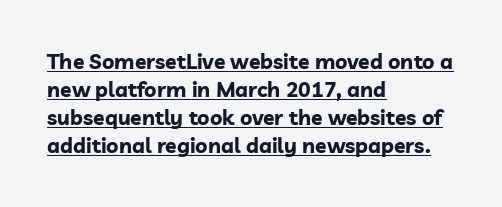
Q: Is the text bold? A: Yes.
Q: Is the text italic (slanted)? A: No, it is upright.
Q: Is the text underlined? A: Yes.
Q: How is the paragraph aligned? A: Left-aligned.
Q: Is the spacing between letters normal or unusually wide? A: Normal.
Q: Is the spacing between lines tight, normal or loose? A: Normal.
